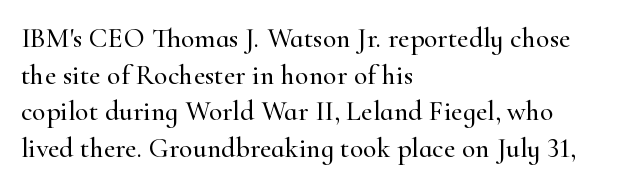
The image shows 28 px serif type, upright; set left-aligned, normal line spacing (1.31x), normal letter spacing, not underlined; high stroke contrast and a small x-height.
